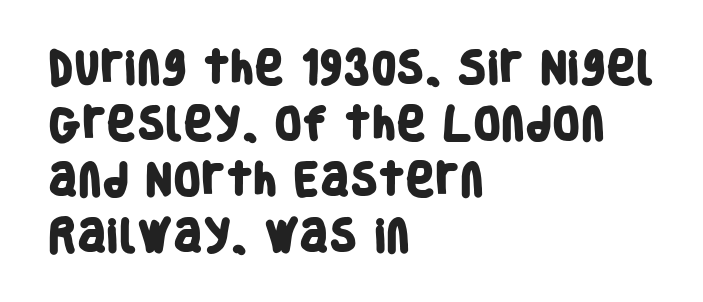
Q: Is the text bold? A: Yes.
Q: Is the typeface a serif or a sans-serif typeface? A: Sans-serif.
Q: Is the text underlined? A: No.
Q: How is the paragraph aligned? A: Left-aligned.
Q: Is the spacing between letters normal or unusually wide? A: Normal.
Q: Is the spacing between lines tight, normal or loose? A: Normal.
Q: Width (condensed, normal, or wide)? A: Condensed.
Q: Stroke contrast? A: Low.
Q: x-height? A: Large.
Q: Monospaced? A: No.
